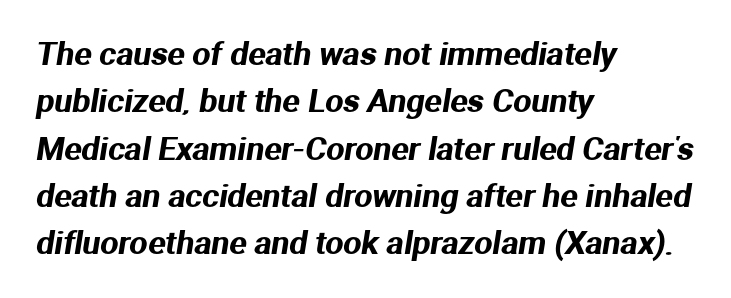
The image shows 32 px sans-serif type; set left-aligned, normal line spacing (1.48x), normal letter spacing, not underlined; medium stroke contrast and a medium x-height.
